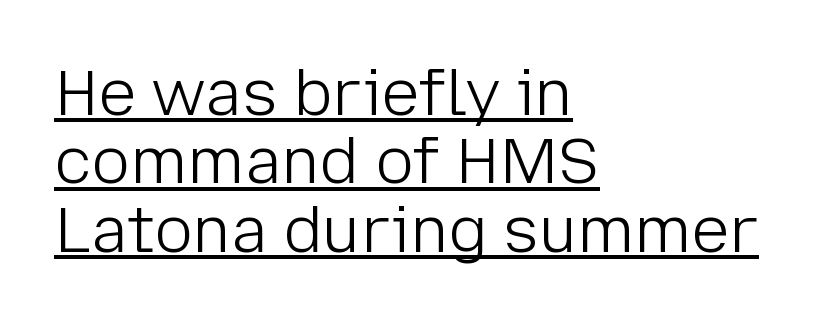
The image shows 64 px light sans-serif type, upright; set left-aligned, tight line spacing (1.07x), normal letter spacing, underlined; low stroke contrast and a medium x-height.
